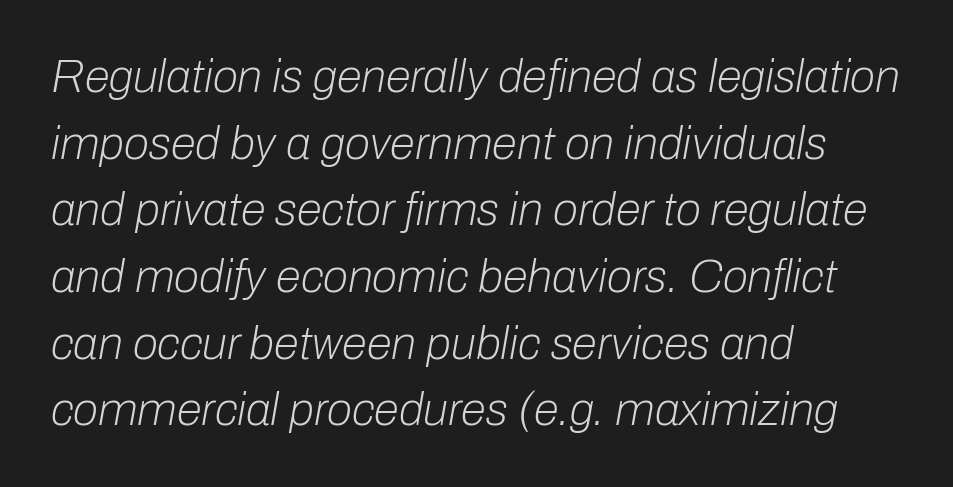
Leading matches the norm, producing a regular column. All the whitespace from short lines collects on the right. Here the designer chose a conventional face with non-uniform glyph widths. Looking at the ascenders, they clearly lean. Is this a heavy cut? Hardly; it is regular or lighter. These lines keep a tight, regular rhythm from letter to letter.
